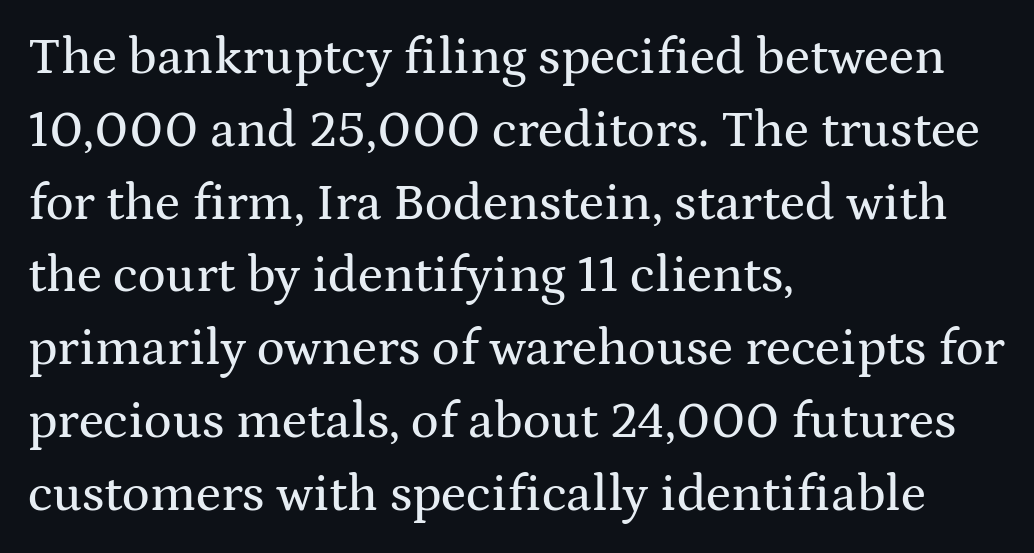
The passage is arranged the way most books set body copy — flush left. This sample uses an upright cut, with every glyph sitting square on the baseline. Type without underlining. The passage shown is typed in a proportional face where columns would drift.
